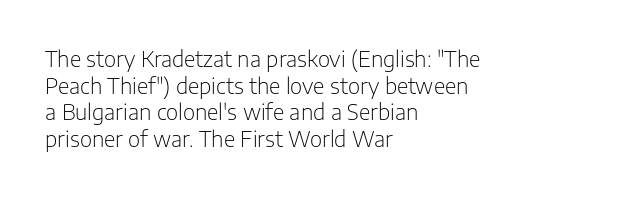
Q: Is the text bold? A: No.
Q: Is the text italic (slanted)? A: No, it is upright.
Q: Is the text underlined? A: No.
Q: How is the paragraph aligned? A: Left-aligned.
Q: Is the spacing between letters normal or unusually wide? A: Normal.
Q: Is the spacing between lines tight, normal or loose? A: Normal.
